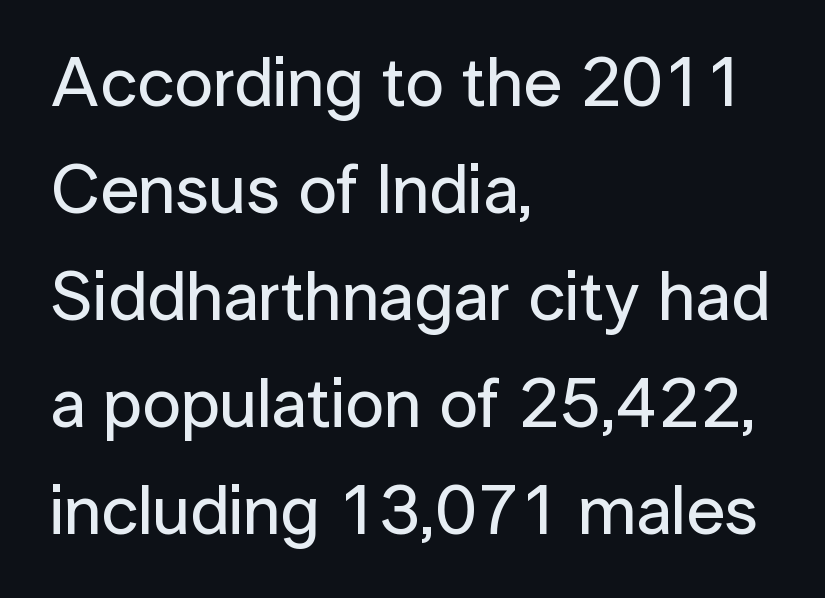
Q: Is the text italic (slanted)? A: No, it is upright.
Q: Is the typeface a serif or a sans-serif typeface? A: Sans-serif.
Q: Is the text underlined? A: No.
Q: How is the paragraph aligned? A: Left-aligned.
Q: Is the spacing between letters normal or unusually wide? A: Normal.
Q: Is the spacing between lines tight, normal or loose? A: Normal.
Q: Width (condensed, normal, or wide)? A: Normal.
Q: Stroke contrast? A: Low.
Q: x-height? A: Medium.
Q: Monospaced? A: No.
